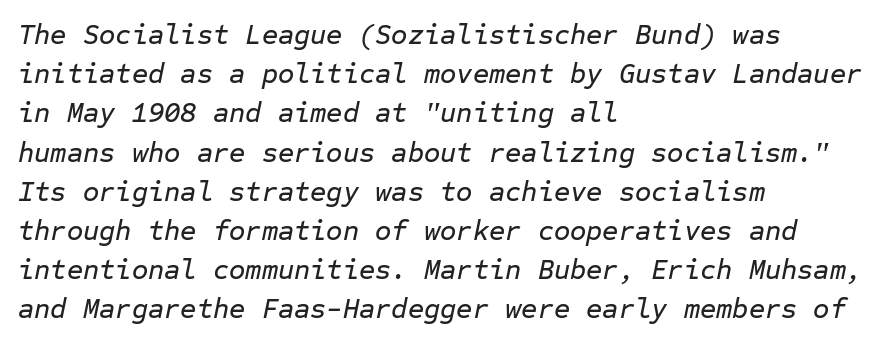
The horizontal fit of the characters is conventional and even. The space directly below the letters is spotless. Quick note: italic. Think of a typewriter: that constant character pitch is what you see here. Compared with a centered layout, this one pins lines to the left instead.
